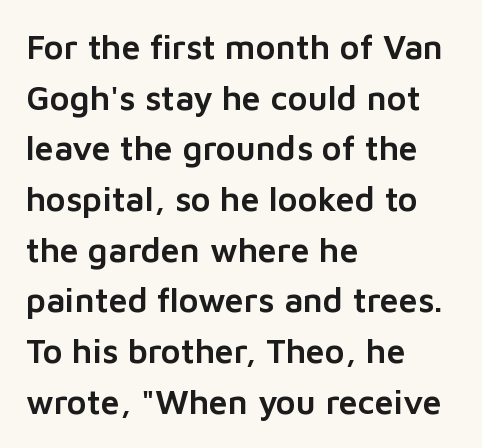
Q: Is the text italic (slanted)? A: No, it is upright.
Q: Is the typeface a serif or a sans-serif typeface? A: Sans-serif.
Q: Is the text underlined? A: No.
Q: How is the paragraph aligned? A: Left-aligned.
Q: Is the spacing between letters normal or unusually wide? A: Normal.
Q: Is the spacing between lines tight, normal or loose? A: Normal.
Q: Width (condensed, normal, or wide)? A: Normal.
Q: Stroke contrast? A: Low.
Q: x-height? A: Medium.
Q: Monospaced? A: No.
